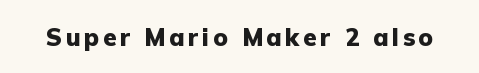
Q: Is the text bold? A: Yes.
Q: Is the text italic (slanted)? A: No, it is upright.
Q: Is the text underlined? A: No.
